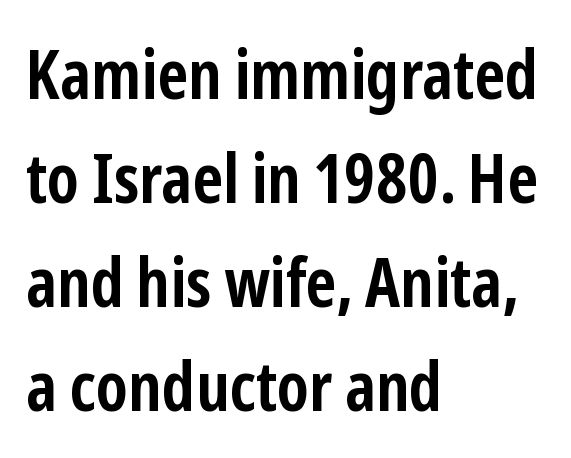
{"serif": "no", "italic": "no", "bold": "yes", "weight": "semibold", "width": "condensed", "stroke_contrast": "low", "x_height": "medium", "monospaced": "no", "underline": "no", "align": "left", "line_spacing": "normal", "line_spacing_ratio": 1.53, "letter_spacing": "normal", "letter_spacing_em": 0.0, "glyph_px": 68}
